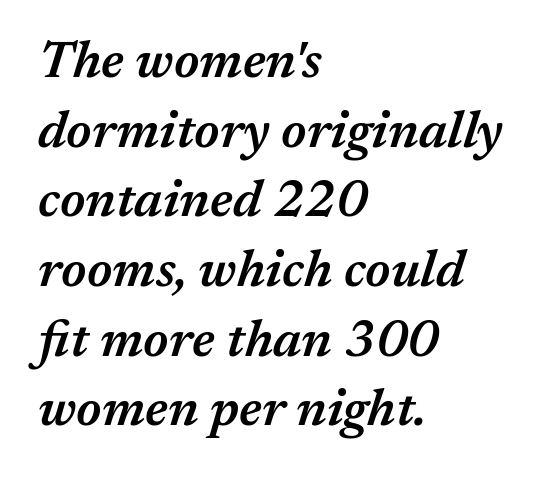
Q: Is the text bold? A: Semi-bold.
Q: Is the text italic (slanted)? A: Yes, it leans right by about 17 degrees.
Q: Is the text underlined? A: No.
Q: How is the paragraph aligned? A: Left-aligned.
Q: Is the spacing between letters normal or unusually wide? A: Normal.
Q: Is the spacing between lines tight, normal or loose? A: Normal.
Q: Width (condensed, normal, or wide)? A: Normal.
Q: Stroke contrast? A: Medium.
Q: x-height? A: Medium.
Q: Monospaced? A: No.
